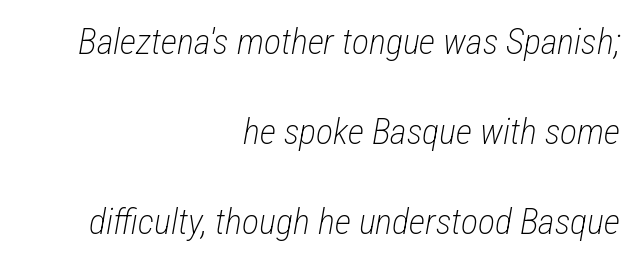
The image shows 36 px light, condensed type, italic (leaning right); set right-aligned, loose line spacing (2.5x), normal letter spacing, not underlined; low stroke contrast and a medium x-height.
